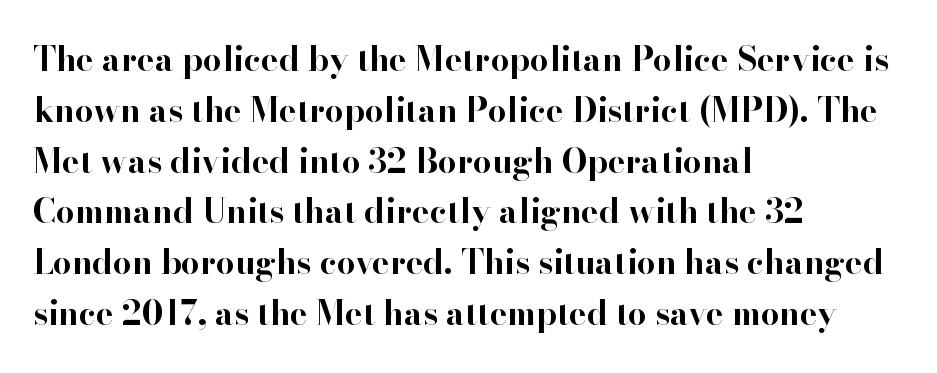
Q: Is the text bold? A: Yes.
Q: Is the text italic (slanted)? A: No, it is upright.
Q: Is the typeface a serif or a sans-serif typeface? A: Serif.
Q: Is the text underlined? A: No.
Q: How is the paragraph aligned? A: Left-aligned.
Q: Is the spacing between letters normal or unusually wide? A: Normal.
Q: Is the spacing between lines tight, normal or loose? A: Normal.
Q: Width (condensed, normal, or wide)? A: Normal.
Q: Stroke contrast? A: High.
Q: x-height? A: Small.
Q: Monospaced? A: No.
